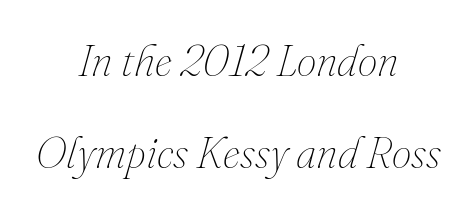
The image shows 44 px thin type, italic (leaning right); set centered, loose line spacing (2.09x), normal letter spacing, not underlined; medium stroke contrast and a small x-height.
